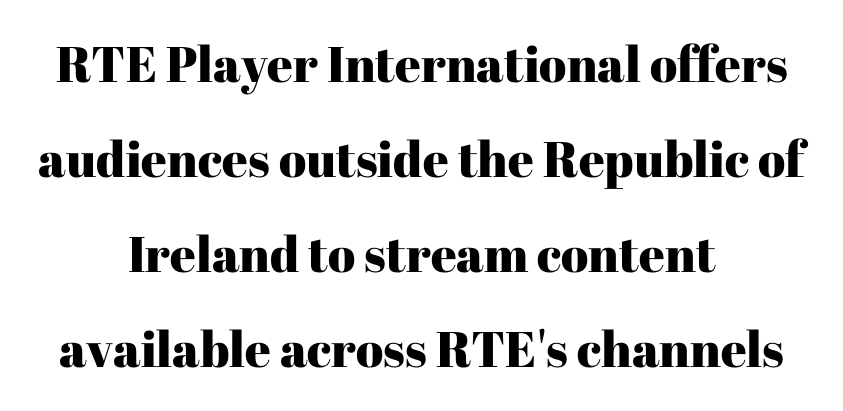
I'd call this a serif setting — the letters wear small feet. Does the leading feel generous? Absolutely, it's lavish. Compared with a flush-left layout, this one balances lines on the center instead. The lettering holds an erect, upright posture throughout.
